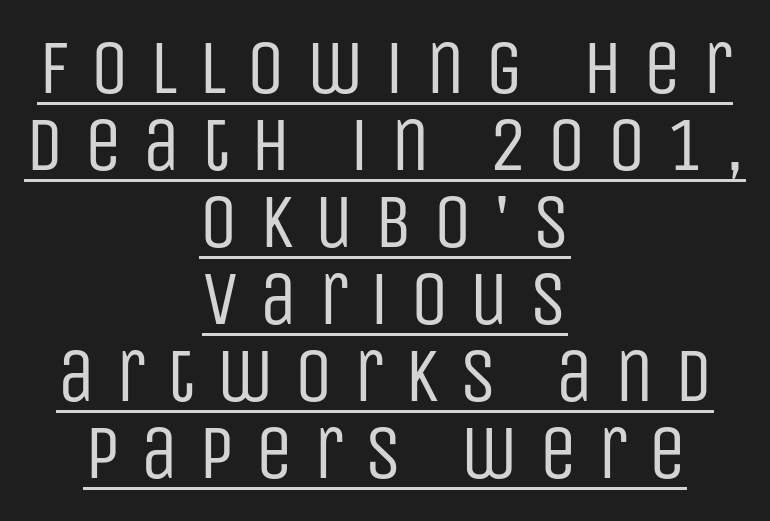
{"serif": "no", "italic": "no", "bold": "no", "weight": "regular", "width": "condensed", "stroke_contrast": "low", "x_height": "large", "monospaced": "no", "underline": "yes", "align": "center", "line_spacing": "tight", "line_spacing_ratio": 1.0, "letter_spacing": "wide", "letter_spacing_em": 0.26, "glyph_px": 77}
